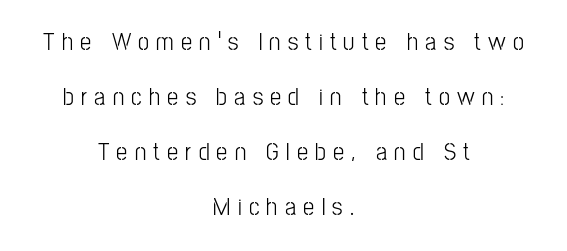
Q: Is the text bold? A: No.
Q: Is the text italic (slanted)? A: No, it is upright.
Q: Is the text underlined? A: No.
Q: How is the paragraph aligned? A: Centered.
Q: Is the spacing between letters normal or unusually wide? A: Unusually wide.
Q: Is the spacing between lines tight, normal or loose? A: Loose.
